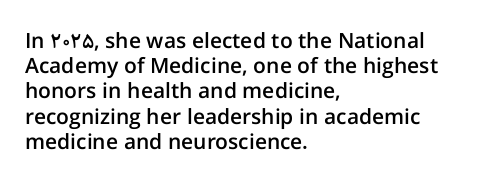
Stems and bowls a touch heavier than normal — semibold. This sample uses plain, unmodified letter spacing. The text block is weighted toward the left margin, trailing off unevenly rightward. Do the letters lean? They stand straight. Beneath every word, the page is bare.
